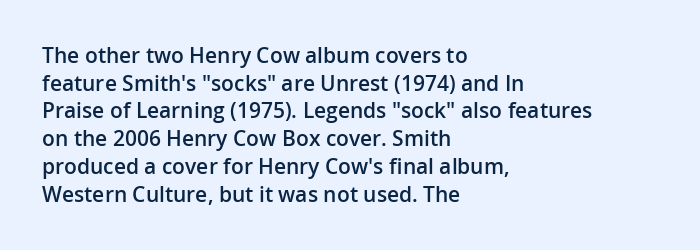
These words are printed semibold, heavier than regular yet not bold. Does the lettering tilt? It doesn't — this is upright. The area under the type is left untouched. Alignment: flush left.
